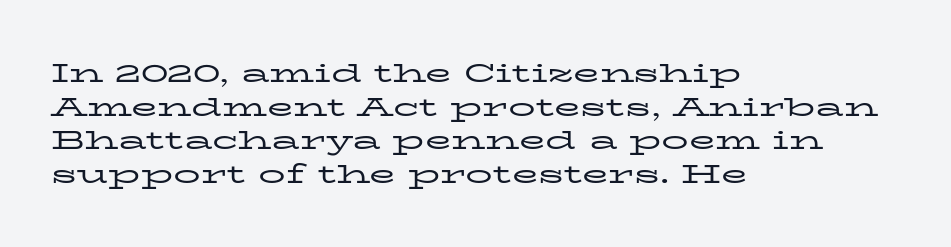
{"italic": "no", "bold": "no", "underline": "no", "align": "left", "line_spacing": "normal", "line_spacing_ratio": 1.25, "letter_spacing": "normal", "letter_spacing_em": 0.0, "glyph_px": 27}
